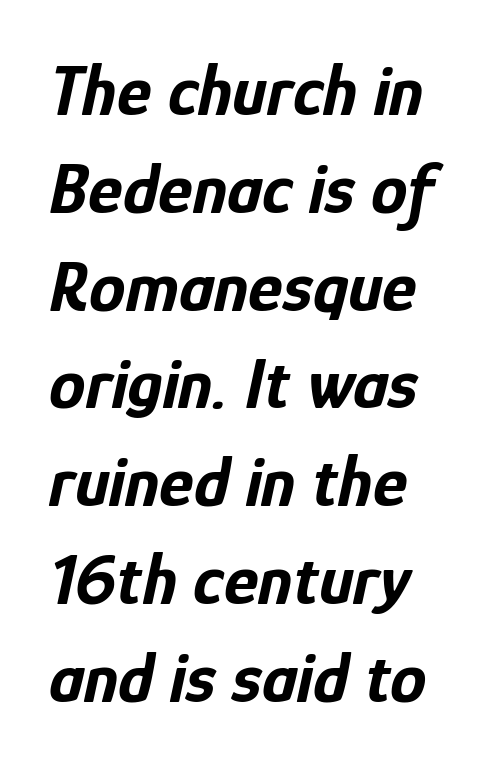
The image shows 73 px bold, condensed type, italic (leaning right); set normal line spacing (1.34x), normal letter spacing, not underlined; low stroke contrast and a medium x-height.
